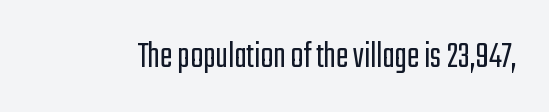
{"serif": "no", "italic": "no", "bold": "no", "weight": "light", "width": "condensed", "stroke_contrast": "low", "x_height": "medium", "monospaced": "no", "underline": "no", "letter_spacing": "normal", "letter_spacing_em": 0.0, "glyph_px": 38}
